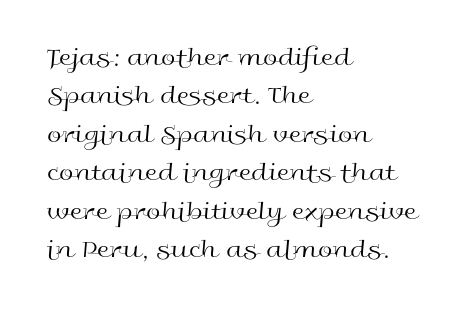
The image shows 26 px text type, upright; set left-aligned, normal line spacing (1.48x), normal letter spacing, not underlined.
